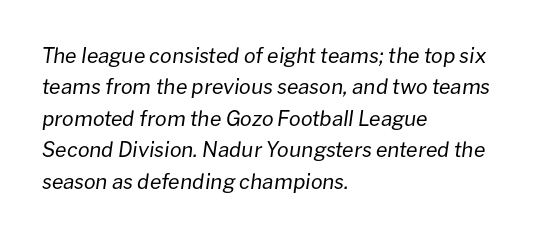
{"italic": "yes", "lean": "right", "slant_degrees": 8, "bold": "no", "underline": "no", "align": "left", "line_spacing": "normal", "line_spacing_ratio": 1.5, "letter_spacing": "normal", "letter_spacing_em": 0.0, "glyph_px": 21}
